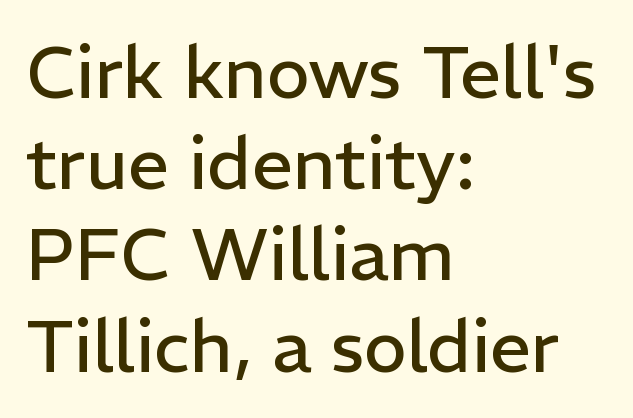
Q: Is the text bold? A: No.
Q: Is the text italic (slanted)? A: No, it is upright.
Q: Is the typeface a serif or a sans-serif typeface? A: Sans-serif.
Q: Is the text underlined? A: No.
Q: How is the paragraph aligned? A: Left-aligned.
Q: Is the spacing between letters normal or unusually wide? A: Normal.
Q: Is the spacing between lines tight, normal or loose? A: Normal.
Q: Width (condensed, normal, or wide)? A: Normal.
Q: Stroke contrast? A: Low.
Q: x-height? A: Medium.
Q: Monospaced? A: No.
